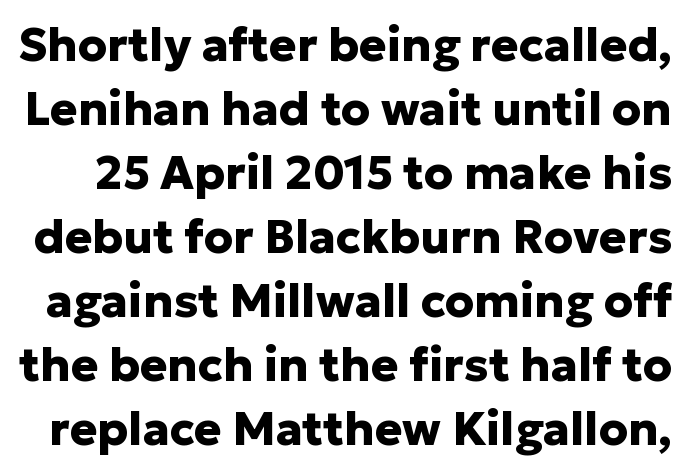
Q: Is the text bold? A: Yes.
Q: Is the text italic (slanted)? A: No, it is upright.
Q: Is the typeface a serif or a sans-serif typeface? A: Sans-serif.
Q: Is the text underlined? A: No.
Q: Is the spacing between letters normal or unusually wide? A: Normal.
Q: Is the spacing between lines tight, normal or loose? A: Normal.
Q: Width (condensed, normal, or wide)? A: Normal.
Q: Stroke contrast? A: Low.
Q: x-height? A: Medium.
Q: Monospaced? A: No.
